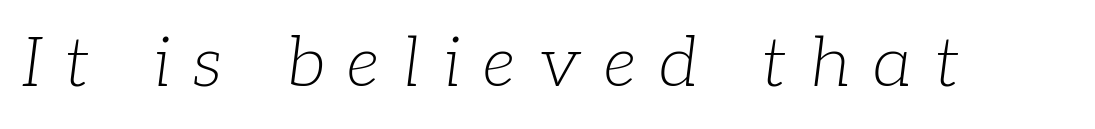
Q: Is the text bold? A: No.
Q: Is the text italic (slanted)? A: Yes, it leans right by about 7 degrees.
Q: Is the typeface a serif or a sans-serif typeface? A: Serif.
Q: Is the text underlined? A: No.
Q: Is the spacing between letters normal or unusually wide? A: Unusually wide.
Q: Width (condensed, normal, or wide)? A: Normal.
Q: Stroke contrast? A: Low.
Q: x-height? A: Medium.
Q: Monospaced? A: No.
